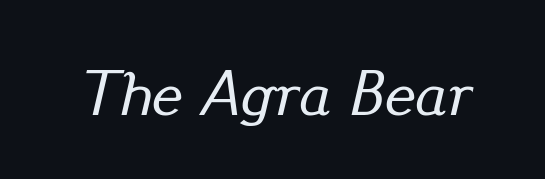
{"italic": "yes", "lean": "right", "slant_degrees": 13, "width": "normal", "stroke_contrast": "low", "x_height": "small", "monospaced": "no", "underline": "no", "letter_spacing": "normal", "letter_spacing_em": 0.0, "glyph_px": 64}
